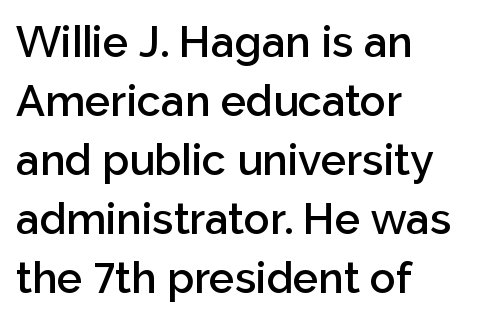
Q: Is the text bold? A: Semi-bold.
Q: Is the text italic (slanted)? A: No, it is upright.
Q: Is the typeface a serif or a sans-serif typeface? A: Sans-serif.
Q: Is the text underlined? A: No.
Q: How is the paragraph aligned? A: Left-aligned.
Q: Is the spacing between letters normal or unusually wide? A: Normal.
Q: Is the spacing between lines tight, normal or loose? A: Normal.
Q: Width (condensed, normal, or wide)? A: Normal.
Q: Stroke contrast? A: Low.
Q: x-height? A: Medium.
Q: Monospaced? A: No.
